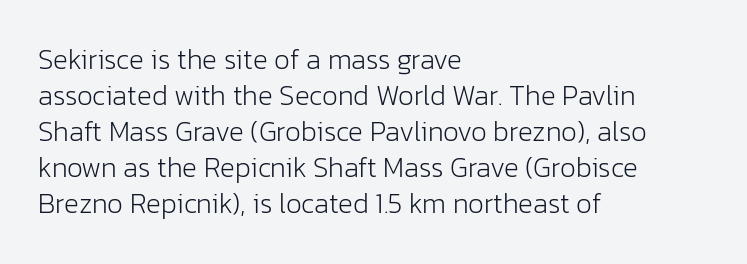
Q: Is the text bold? A: No.
Q: Is the text italic (slanted)? A: No, it is upright.
Q: Is the typeface a serif or a sans-serif typeface? A: Sans-serif.
Q: Is the text underlined? A: No.
Q: How is the paragraph aligned? A: Left-aligned.
Q: Is the spacing between letters normal or unusually wide? A: Normal.
Q: Is the spacing between lines tight, normal or loose? A: Normal.
Q: Width (condensed, normal, or wide)? A: Normal.
Q: Stroke contrast? A: Low.
Q: x-height? A: Medium.
Q: Monospaced? A: No.
